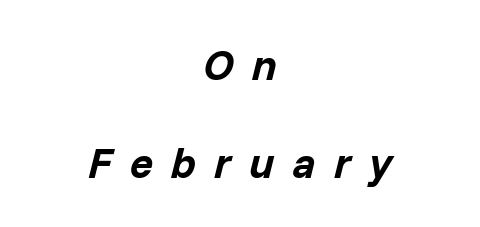
The image shows 43 px bold type, italic (leaning right); set centered, loose line spacing (2.29x), unusually wide letter spacing (+0.42 em), not underlined; low stroke contrast and a medium x-height.
